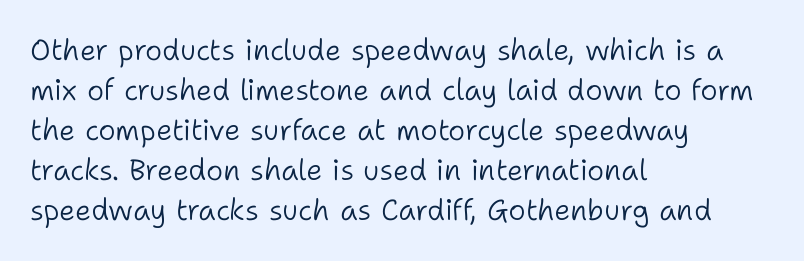
These lines stack with their left ends in a neat column. This is not heavy type; no bold has been used. Quick note: interline space is typical. The axis of the letterforms is exactly vertical. This sample has the flowing, uneven cadence of proportional lettering.
